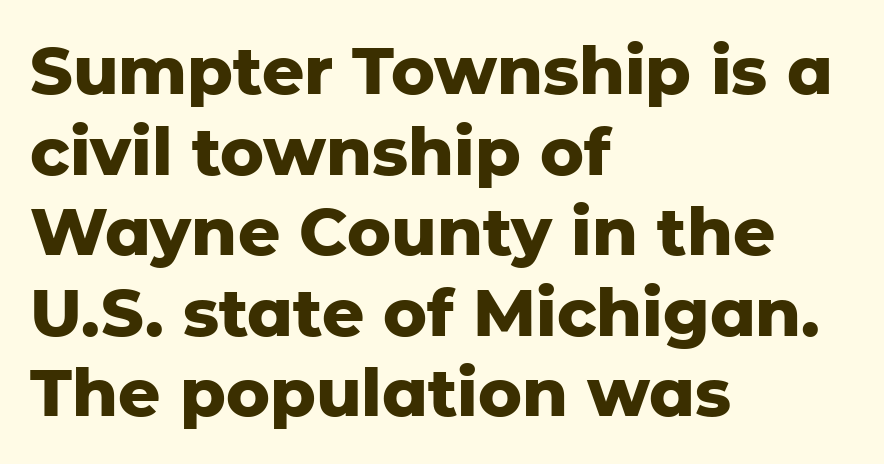
{"serif": "no", "italic": "no", "bold": "yes", "weight": "heavy", "width": "normal", "stroke_contrast": "low", "x_height": "medium", "monospaced": "no", "underline": "no", "align": "left", "line_spacing_ratio": 1.22, "letter_spacing": "normal", "letter_spacing_em": 0.0, "glyph_px": 66}
